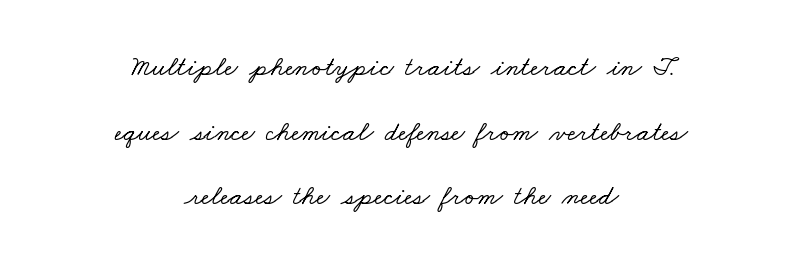
The letters advance in unequal steps, a hallmark of proportional type. Caption: multi-line text, centered on the measure. The passage shown is not underscored anywhere. Here the glyphs are tracked normally, forming tight word shapes.
